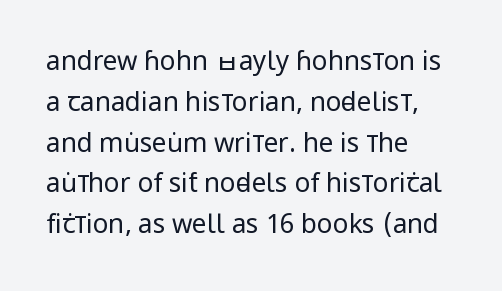
The gap between lines stays unmarked. No extra tracking has been applied to these lines. Does the leading feel generous? No, just average. Short and long lines alike share a common starting point at left.
